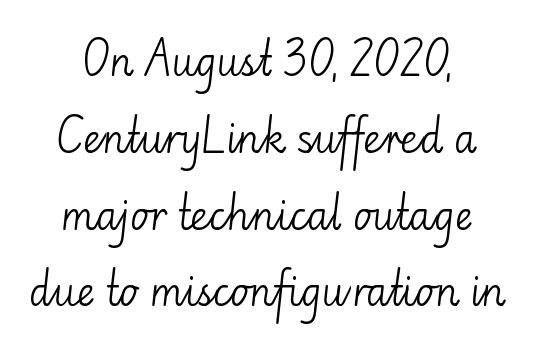
The image shows 39 px light sans-serif type; set loose line spacing (1.97x), normal letter spacing, not underlined; low stroke contrast and a small x-height.
